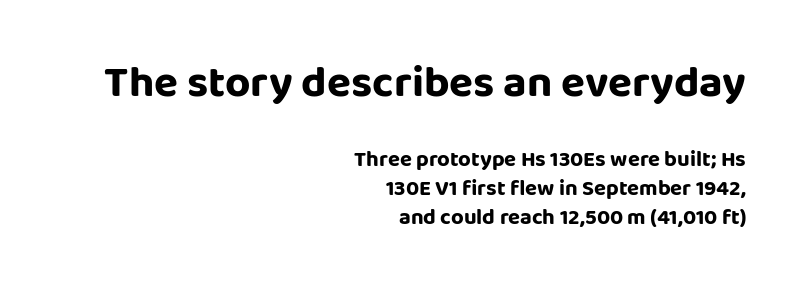
This is the regular roman posture of the typeface. The space directly below the letters is spotless. Typographic density is high because the face is bold. Typeset ragged left — the right edge is the straight one. Note: no serifs on the glyphs.
